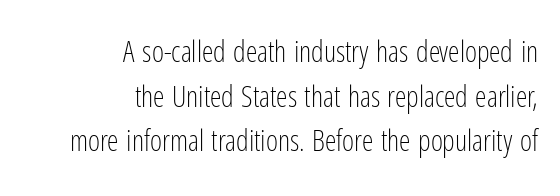
{"serif": "no", "italic": "no", "bold": "no", "weight": "light", "width": "condensed", "stroke_contrast": "low", "x_height": "medium", "monospaced": "no", "underline": "no", "align": "right", "line_spacing": "normal", "line_spacing_ratio": 1.54, "letter_spacing": "normal", "letter_spacing_em": 0.0, "glyph_px": 29}
